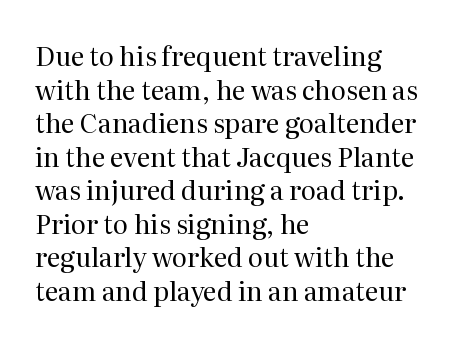
The image shows 26 px text type, upright; set left-aligned, normal line spacing (1.29x), normal letter spacing, not underlined.
